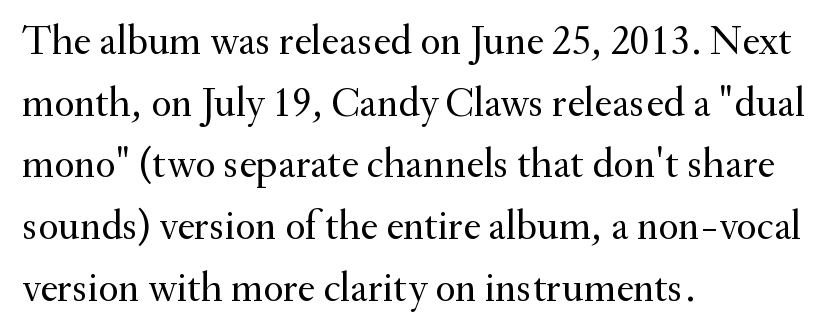
The image shows 42 px regular-weight serif type, upright; set left-aligned, normal line spacing (1.47x), normal letter spacing, not underlined; medium stroke contrast and a small x-height.
